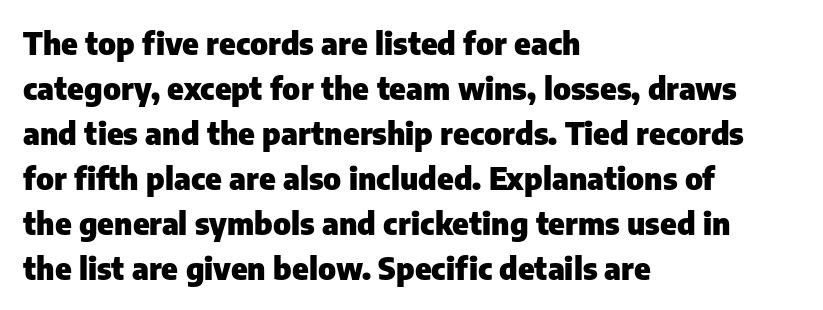
{"serif": "no", "italic": "no", "bold": "yes", "weight": "heavy", "width": "normal", "stroke_contrast": "low", "x_height": "medium", "monospaced": "no", "underline": "no", "align": "left", "line_spacing": "normal", "line_spacing_ratio": 1.45, "letter_spacing": "normal", "letter_spacing_em": 0.0, "glyph_px": 31}
